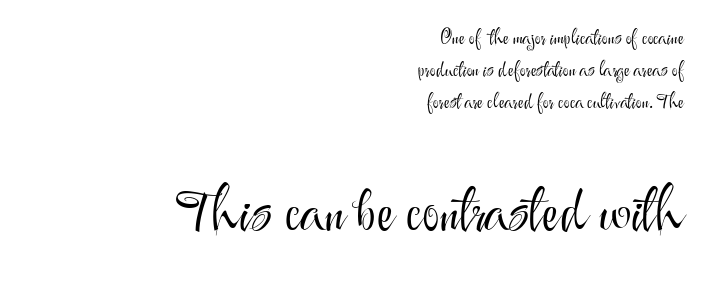
The image shows 59 px light sans-serif type; set right-aligned, normal line spacing (1.6x), normal letter spacing, not underlined; the second (bottom) block is 2.95x larger; medium stroke contrast and a small x-height.
